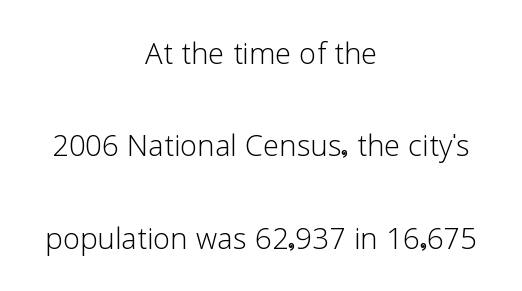
The horizontal fit of the characters is conventional and even. Underline: absent. This is sans-serif lettering, the kind often seen on screens and signage. The passage is arranged like a title page — every line centered. This sample has the flowing, uneven cadence of proportional lettering.
